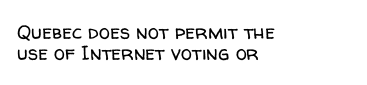
{"italic": "no", "bold": "no", "underline": "no", "align": "left", "line_spacing": "tight", "line_spacing_ratio": 1.06, "letter_spacing": "normal", "letter_spacing_em": 0.0, "glyph_px": 20}
